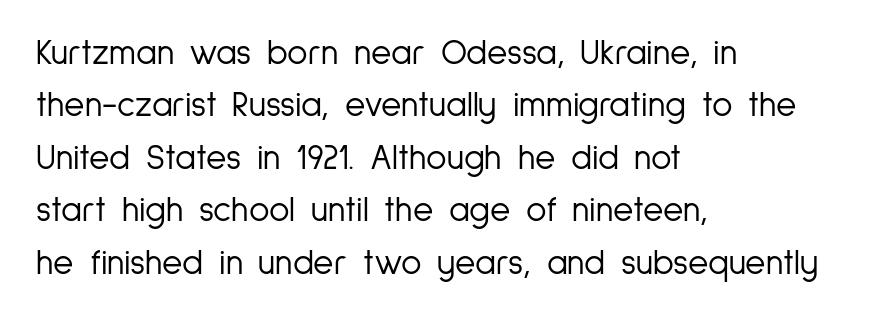
It's the straight-up-and-down kind of type. Line starts are locked; line ends wander. Compared with typical body copy, the letter spacing here is the same. Honestly, there is no underline to notice here at all.
